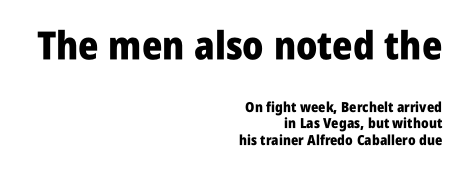
Q: Is the text bold? A: Yes.
Q: Is the text italic (slanted)? A: No, it is upright.
Q: Is the typeface a serif or a sans-serif typeface? A: Sans-serif.
Q: Is the text underlined? A: No.
Q: How is the paragraph aligned? A: Right-aligned.
Q: Is the spacing between letters normal or unusually wide? A: Normal.
Q: Which block of text is set in a larger size, the first (top) or the second (bottom)? A: The first (top) one.
Q: Width (condensed, normal, or wide)? A: Condensed.
Q: Stroke contrast? A: Low.
Q: x-height? A: Large.
Q: Monospaced? A: No.
